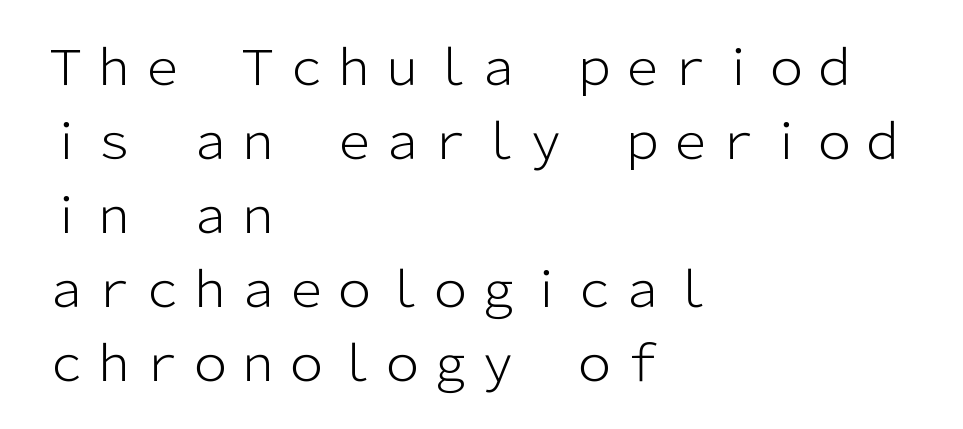
The image shows 48 px light sans-serif type, upright; set left-aligned, normal line spacing (1.54x), normal letter spacing, not underlined; low stroke contrast and a medium x-height.
